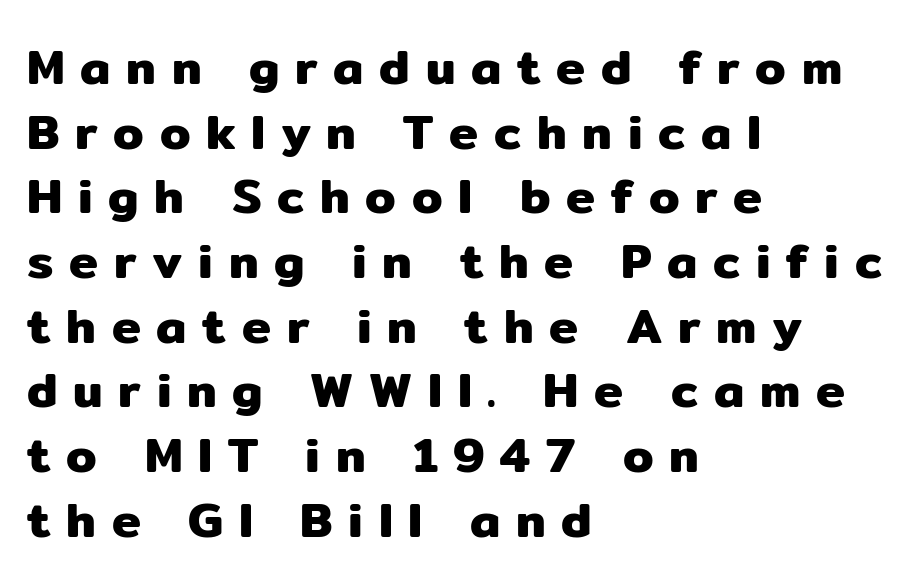
{"serif": "no", "italic": "no", "width": "normal", "stroke_contrast": "low", "x_height": "medium", "monospaced": "no", "underline": "no", "align": "left", "line_spacing": "normal", "line_spacing_ratio": 1.32, "letter_spacing": "wide", "letter_spacing_em": 0.32, "glyph_px": 49}
